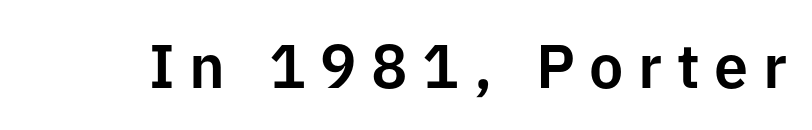
Q: Is the text italic (slanted)? A: No, it is upright.
Q: Is the typeface a serif or a sans-serif typeface? A: Sans-serif.
Q: Is the text underlined? A: No.
Q: Is the spacing between letters normal or unusually wide? A: Unusually wide.
Q: Width (condensed, normal, or wide)? A: Normal.
Q: Stroke contrast? A: Low.
Q: x-height? A: Medium.
Q: Monospaced? A: No.
